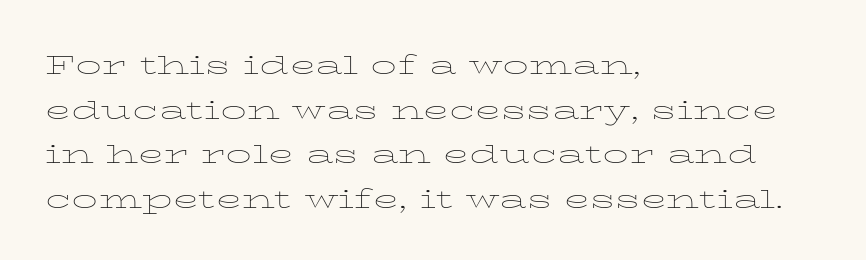
{"italic": "no", "bold": "no", "weight": "thin", "width": "wide", "stroke_contrast": "low", "x_height": "medium", "monospaced": "no", "underline": "no", "align": "left", "line_spacing": "normal", "line_spacing_ratio": 1.31, "letter_spacing": "normal", "letter_spacing_em": 0.0, "glyph_px": 34}
